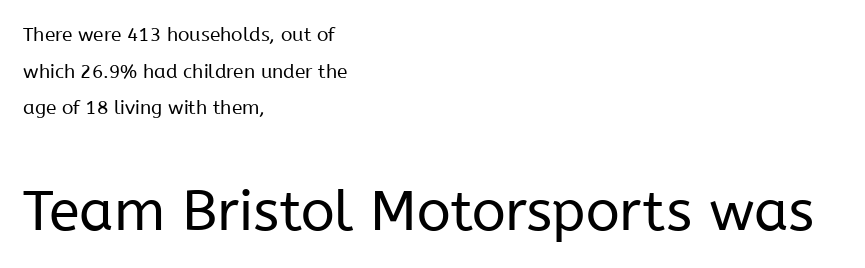
Classification — sans serif. Underline: absent. You can tell it's not italic because the verticals are truly vertical. Typeset ragged right — the left edge is the straight one.
